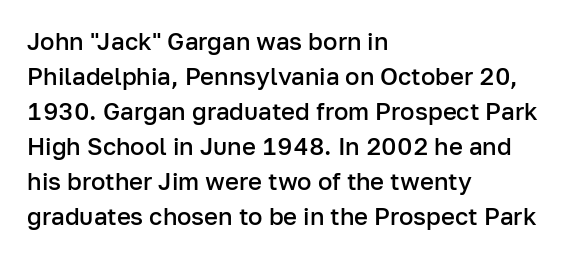
Leading matches the norm, producing a regular column. This sample uses an upright cut, with every glyph sitting square on the baseline. A fair bit of extra ink — the face is semibold, not bold. Does the copy run flush right? No — it runs flush left. This rendering features lettering with no underline. Between one letter and the next there's only the usual sliver of space.
